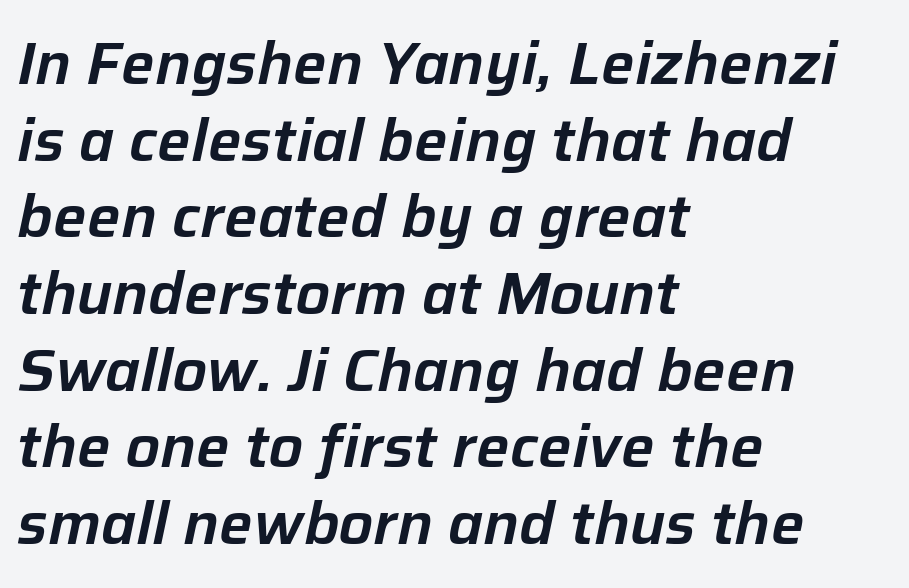
{"italic": "yes", "lean": "right", "slant_degrees": 12, "width": "normal", "stroke_contrast": "low", "x_height": "medium", "monospaced": "no", "underline": "no", "align": "left", "line_spacing": "normal", "line_spacing_ratio": 1.3, "letter_spacing": "normal", "letter_spacing_em": 0.0, "glyph_px": 59}
